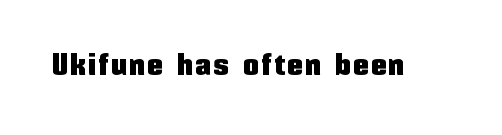
The image shows 30 px condensed sans-serif type, upright; set not underlined; low stroke contrast and a medium x-height.
